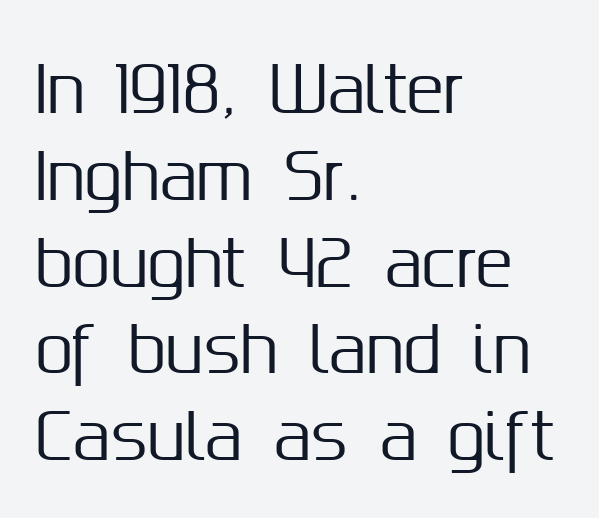
Reading down the block, your eye returns to a fixed left position each line. The letters advance in unequal steps, a hallmark of proportional type. Characters follow at the spacing the type designer built in. When letters stand straight like this, we call the style roman or upright. This is sans-serif lettering, the kind often seen on screens and signage. In terms of leading, this rendering sits right in the middle.
